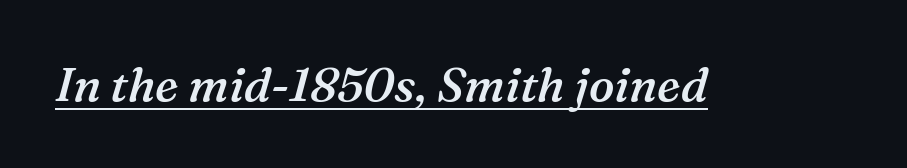
The image shows 47 px semibold serif type, italic (leaning right); set normal letter spacing, underlined; medium stroke contrast and a medium x-height.
